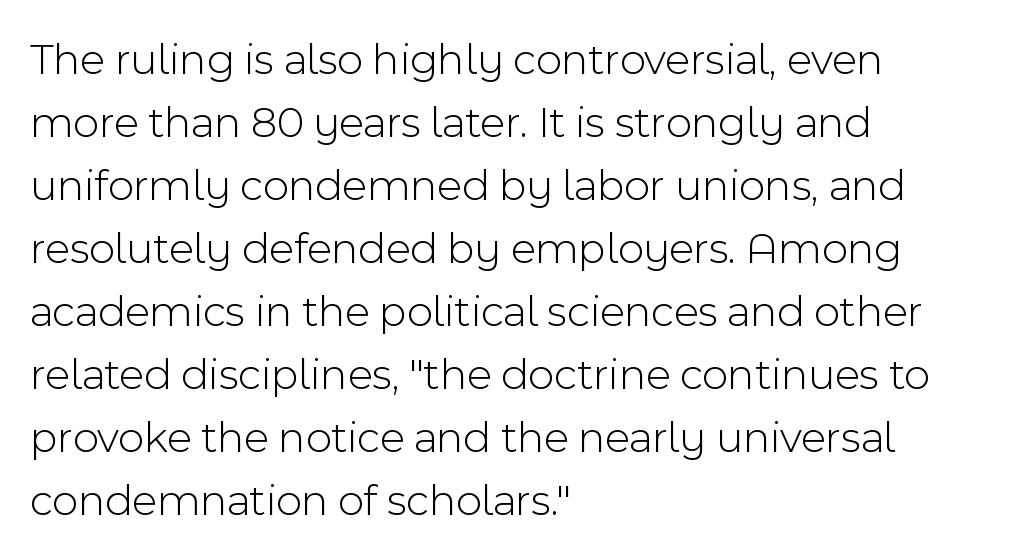
Q: Is the text bold? A: No.
Q: Is the text italic (slanted)? A: No, it is upright.
Q: Is the typeface a serif or a sans-serif typeface? A: Sans-serif.
Q: Is the text underlined? A: No.
Q: How is the paragraph aligned? A: Left-aligned.
Q: Is the spacing between letters normal or unusually wide? A: Normal.
Q: Is the spacing between lines tight, normal or loose? A: Normal.
Q: Width (condensed, normal, or wide)? A: Normal.
Q: x-height? A: Medium.
Q: Monospaced? A: No.
